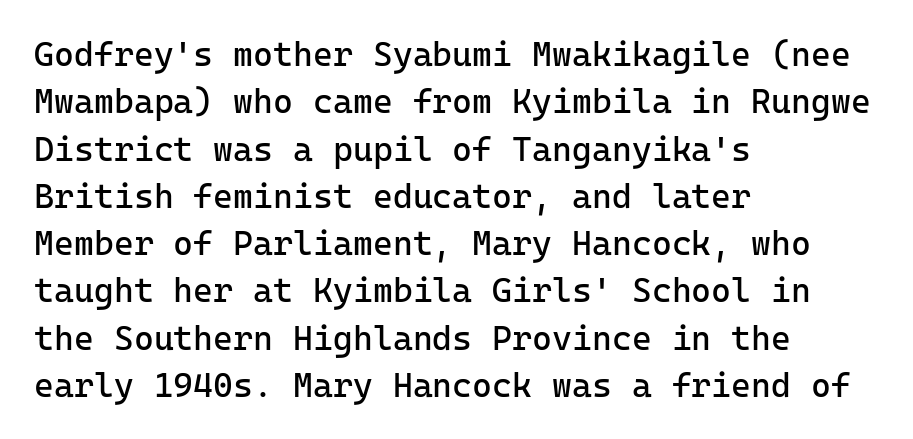
Posture: straight, roman, zero tilt. Ink coverage per letter is moderate at most. Font category for this specimen: sans-serif. The letters march in equal steps, a hallmark of fixed-pitch type. The setting favours the left margin, as ordinary paragraphs usually do.
